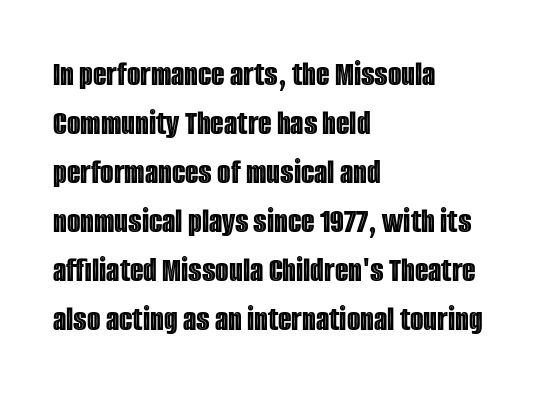
The image shows 35 px condensed type, upright; set left-aligned, normal line spacing (1.4x), normal letter spacing, not underlined; a large x-height.
